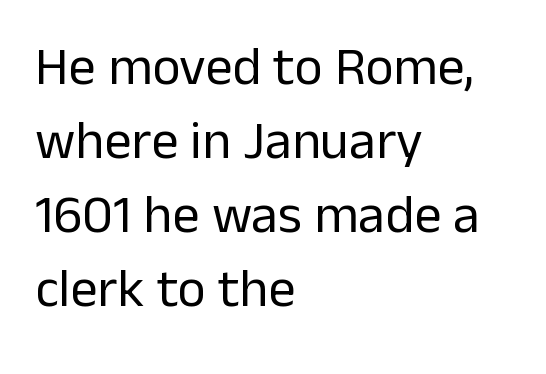
The image shows 54 px regular-weight sans-serif type, upright; set left-aligned, normal line spacing (1.37x), normal letter spacing, not underlined; low stroke contrast and a medium x-height.
